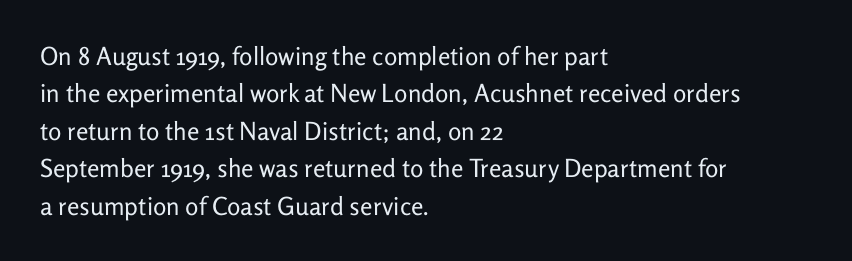
The image shows 25 px text type, upright; set left-aligned, normal line spacing (1.5x), normal letter spacing, not underlined.
